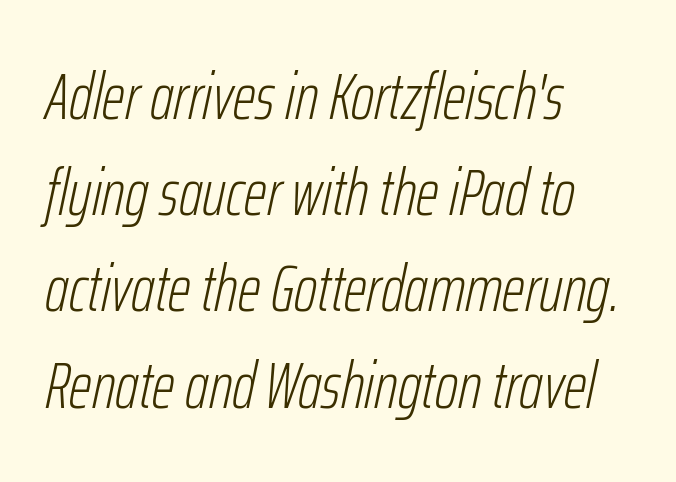
Left-aligned paragraph, ragged on the right. The face looks like a standard text weight, possibly lighter. Think of a printed novel: that variable character pitch is what you see here. The string is rendered with underlining switched off. The face used here is rendered with its standard letterfit. Normally led — the rows are evenly, conventionally spaced.
